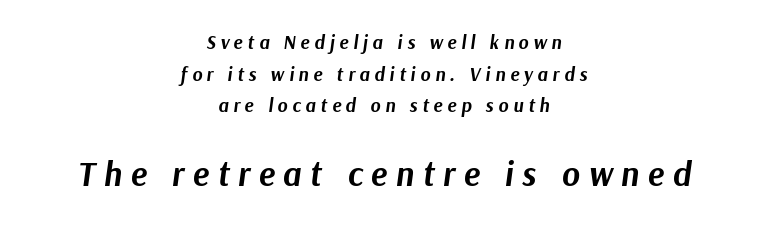
Q: Is the text bold? A: Yes.
Q: Is the text italic (slanted)? A: Yes, it leans right by about 9 degrees.
Q: Is the text underlined? A: No.
Q: How is the paragraph aligned? A: Centered.
Q: Is the spacing between letters normal or unusually wide? A: Unusually wide.
Q: Is the spacing between lines tight, normal or loose? A: Normal.
Q: Which block of text is set in a larger size, the first (top) or the second (bottom)? A: The second (bottom) one.
Q: Width (condensed, normal, or wide)? A: Normal.
Q: Stroke contrast? A: Medium.
Q: x-height? A: Medium.
Q: Monospaced? A: No.
